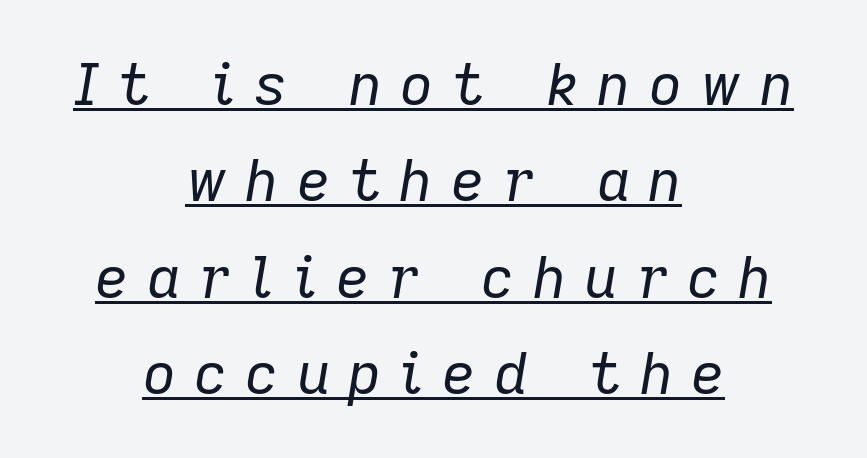
Underlined type. What's the leading like? Ordinary, nothing unusual. What stands out about the letter spacing? Its width — letters are far apart. The glyphs look as if they've been sheared to an angle. The typesetter chose a symmetrical, centered arrangement here.
